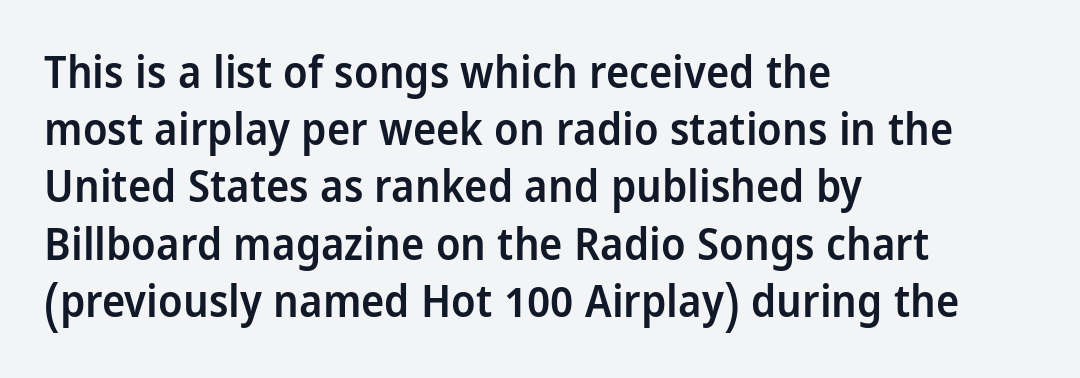
{"serif": "no", "italic": "no", "bold": "semi", "weight": "semibold", "width": "condensed", "stroke_contrast": "low", "x_height": "large", "monospaced": "no", "underline": "no", "align": "left", "line_spacing": "normal", "line_spacing_ratio": 1.3, "letter_spacing": "normal", "letter_spacing_em": 0.0, "glyph_px": 44}
